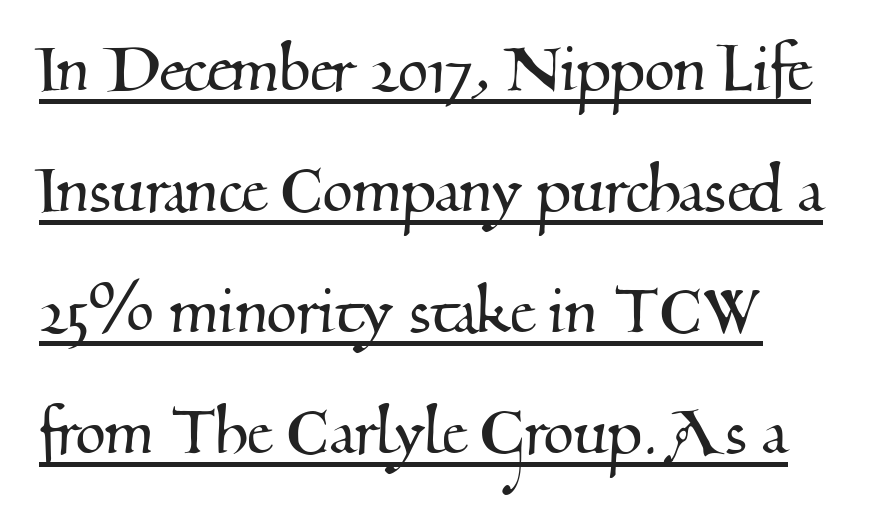
Do the characters align in a grid? No, the font is proportional. A continuous stroke trails under the words, as in a hyperlink. Regarding leading, the lines here are spaced in the standard way. Is the letter spacing exaggerated? No — it looks like the ordinary default. Examine the stroke ends and you'll spot serifs.
